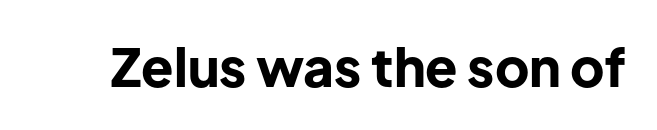
The image shows 53 px bold sans-serif type, upright; set normal letter spacing, not underlined; low stroke contrast and a medium x-height.
